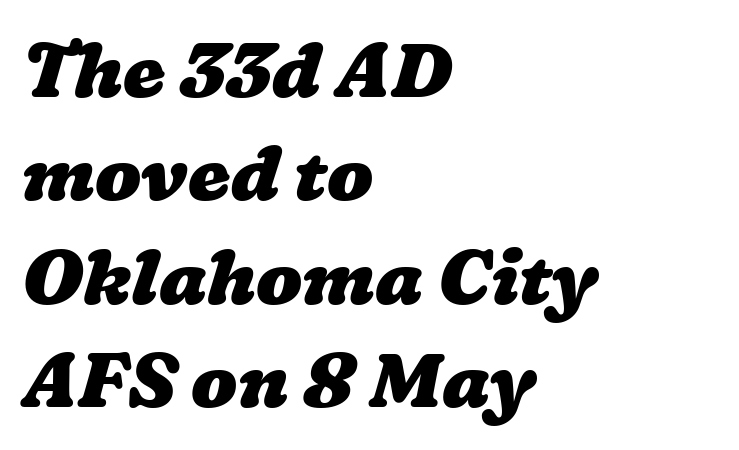
The image shows 76 px heavy, wide type; set left-aligned, normal line spacing (1.36x), normal letter spacing, not underlined; low stroke contrast and a medium x-height.
